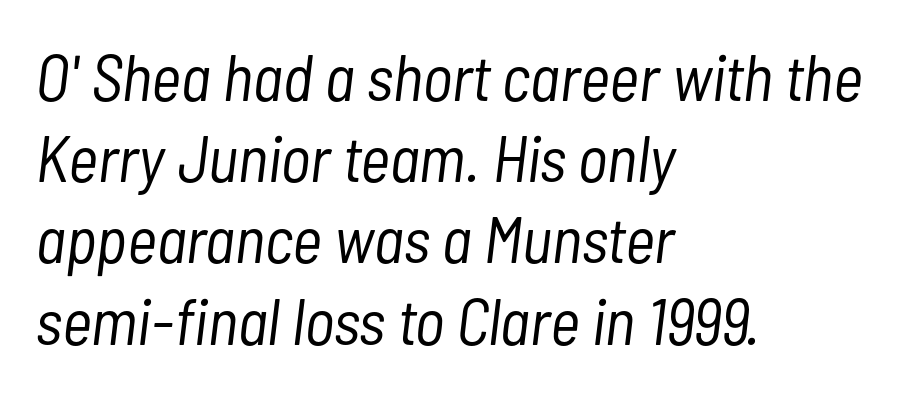
Honestly, there is no underline to notice here at all. The paragraph shown leans on its left margin. Leading: standard. Do the characters align in a grid? No, the font is proportional. The passage shown has conventional tracking throughout. No heavy texture on the line: the type isn't bold.
